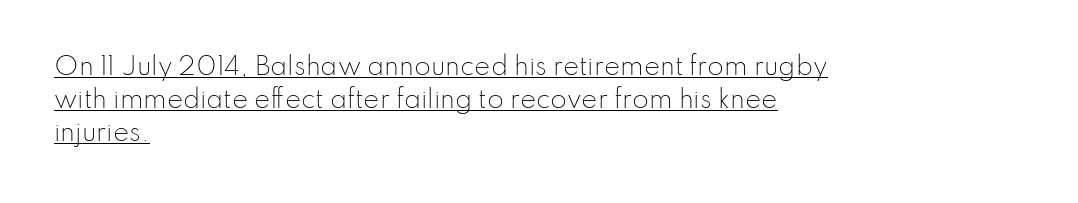
{"italic": "no", "bold": "no", "underline": "yes", "align": "left", "line_spacing": "normal", "line_spacing_ratio": 1.38, "letter_spacing": "normal", "letter_spacing_em": 0.0, "glyph_px": 24}
